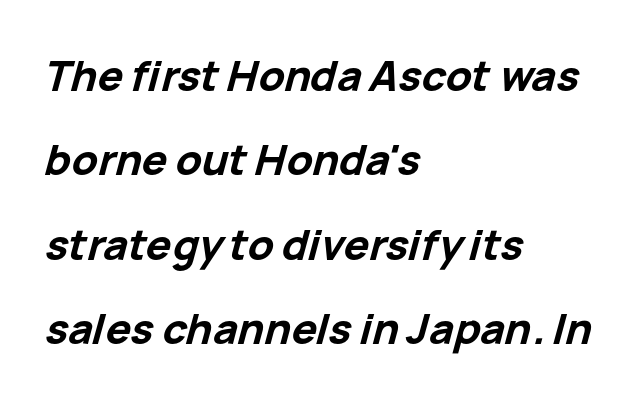
{"italic": "yes", "lean": "right", "slant_degrees": 15, "bold": "yes", "weight": "bold", "width": "normal", "stroke_contrast": "low", "x_height": "medium", "monospaced": "no", "underline": "no", "align": "left", "line_spacing": "loose", "line_spacing_ratio": 2.01, "letter_spacing": "normal", "letter_spacing_em": 0.0, "glyph_px": 42}
